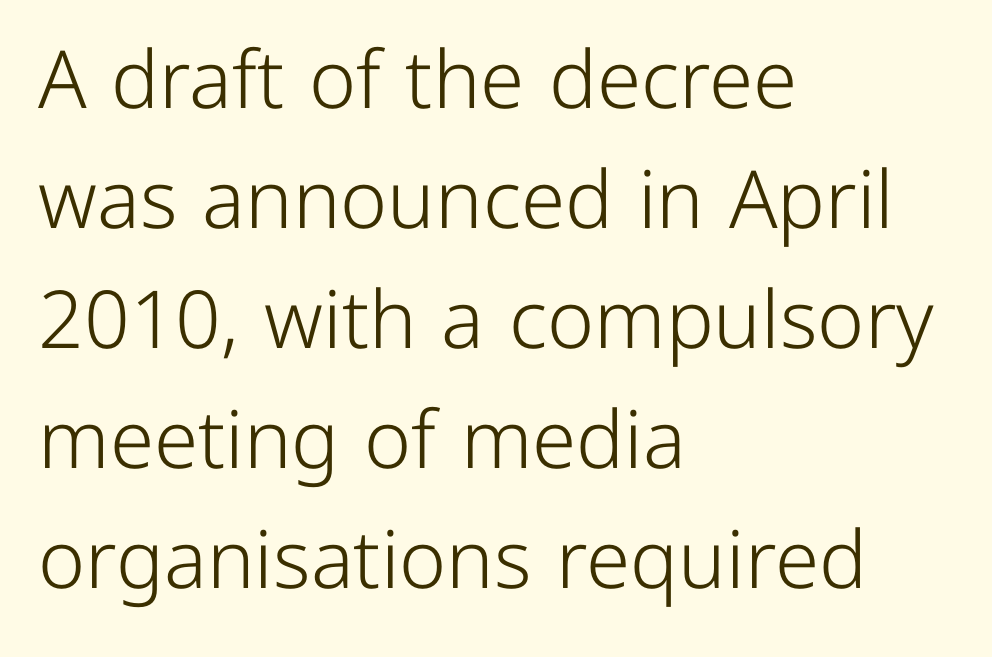
The image shows 80 px light sans-serif type, upright; set left-aligned, normal line spacing (1.5x), normal letter spacing, not underlined; low stroke contrast and a medium x-height.
